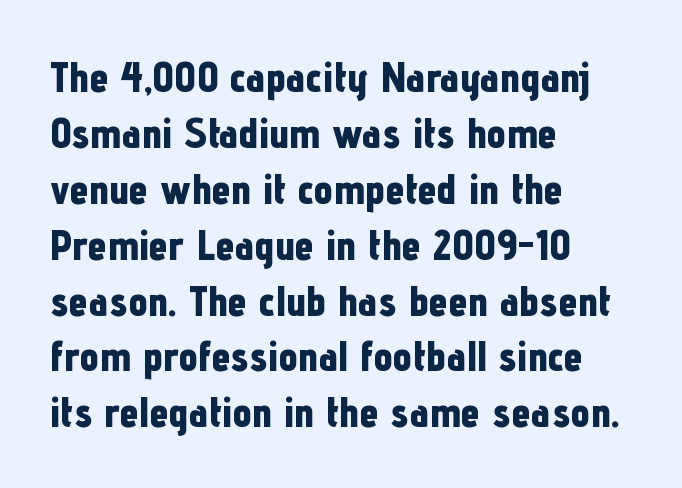
Q: Is the text bold? A: Yes.
Q: Is the text italic (slanted)? A: No, it is upright.
Q: Is the typeface a serif or a sans-serif typeface? A: Sans-serif.
Q: Is the text underlined? A: No.
Q: How is the paragraph aligned? A: Left-aligned.
Q: Is the spacing between letters normal or unusually wide? A: Normal.
Q: Is the spacing between lines tight, normal or loose? A: Normal.
Q: Width (condensed, normal, or wide)? A: Condensed.
Q: Stroke contrast? A: Low.
Q: x-height? A: Medium.
Q: Monospaced? A: No.
